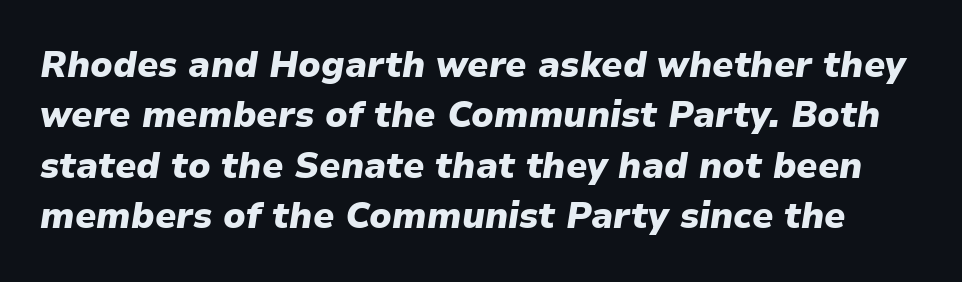
The face used here has the dense, thick strokes of a bold. The string is rendered with underlining switched off. These lines were composed using italics. Line spacing here is normal.
